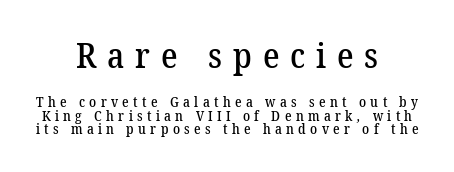
Spacing verdict: proportional, widths tailored to each character. A typesetter would call this heavily tracked-out type. Line starts and ends both wander, symmetrically. The text was rendered using a seriffed face with decorative stroke endings. Which chunk is bigger? The first one — the top block dwarfs the bottom. Quick note: interline space is minimal.
